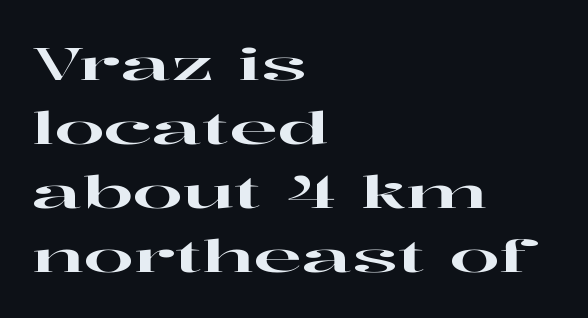
The letters advance in unequal steps, a hallmark of proportional type. When letters stand straight like this, we call the style roman or upright. A clean baseline with only descenders dipping below it. The type is set solid horizontally, with unmodified tracking. One-word summary of the alignment: left. Is there much room between lines? A standard amount, neither cramped nor airy.
